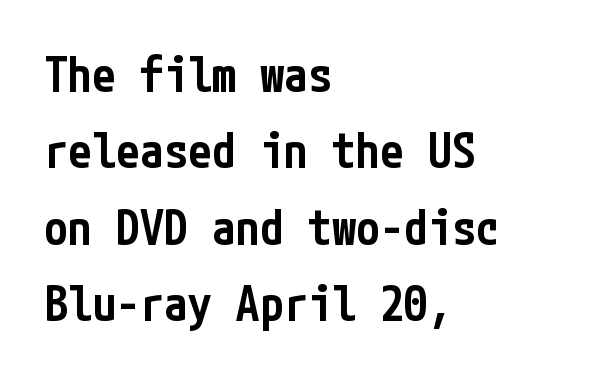
The image shows 48 px semibold, condensed sans-serif type, upright; set left-aligned, normal line spacing (1.59x), normal letter spacing, not underlined; low stroke contrast and a medium x-height.
